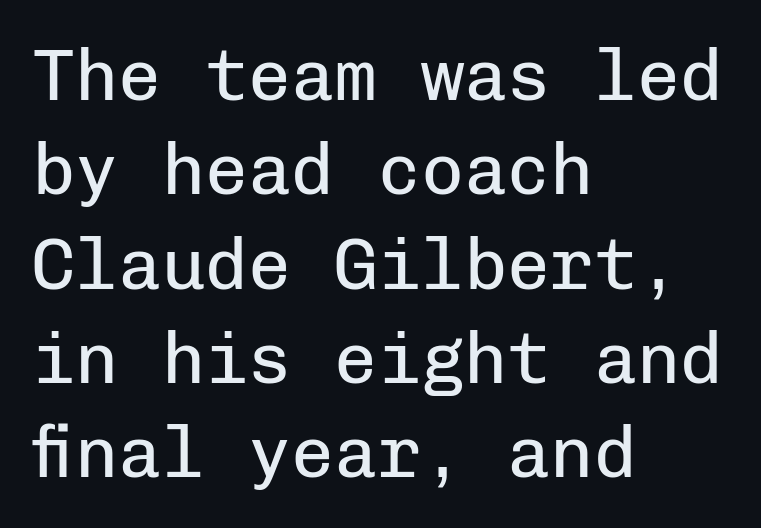
Q: Is the text bold? A: No.
Q: Is the text italic (slanted)? A: No, it is upright.
Q: Is the typeface a serif or a sans-serif typeface? A: Sans-serif.
Q: Is the text underlined? A: No.
Q: How is the paragraph aligned? A: Left-aligned.
Q: Is the spacing between letters normal or unusually wide? A: Normal.
Q: Is the spacing between lines tight, normal or loose? A: Normal.
Q: Width (condensed, normal, or wide)? A: Normal.
Q: Stroke contrast? A: Low.
Q: x-height? A: Medium.
Q: Monospaced? A: Yes.
